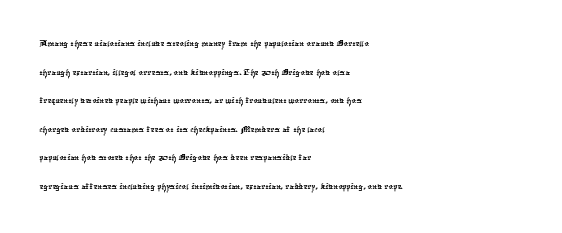
The image shows 22 px text type; set left-aligned, normal line spacing (1.3x), normal letter spacing, not underlined.
